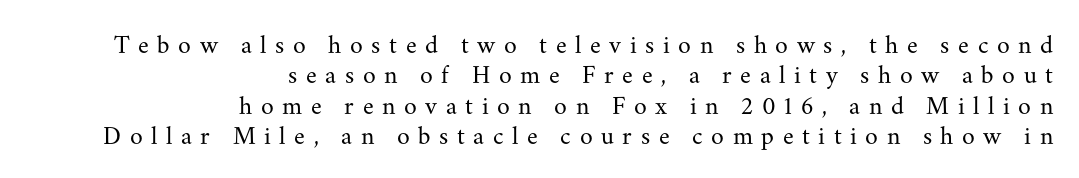
{"italic": "no", "bold": "no", "underline": "no", "align": "right", "line_spacing_ratio": 1.17, "letter_spacing": "wide", "letter_spacing_em": 0.33, "glyph_px": 26}
